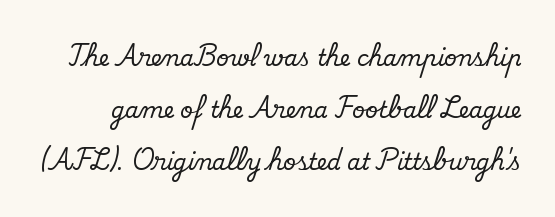
The image shows 22 px text type; set loose line spacing (2.37x), normal letter spacing, not underlined.
